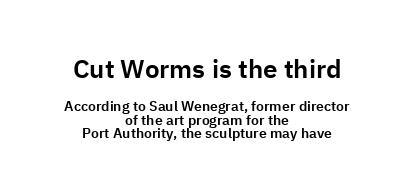
{"italic": "no", "underline": "no", "align": "center", "line_spacing": "tight", "line_spacing_ratio": 0.97, "letter_spacing": "normal", "letter_spacing_em": 0.0, "larger_block": "first", "size_ratio": 1.86, "glyph_px": 26}
